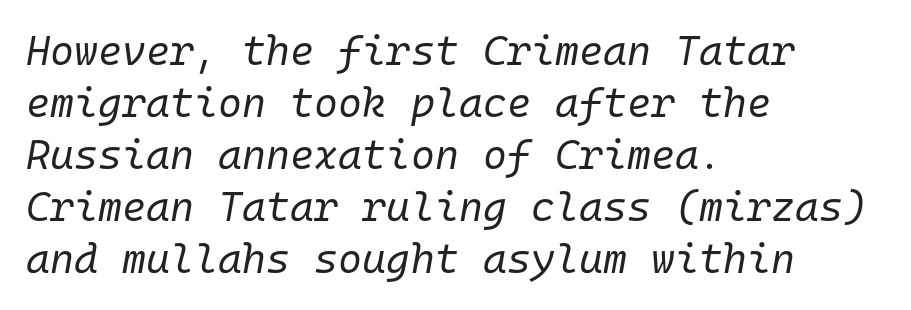
Q: Is the text bold? A: No.
Q: Is the text italic (slanted)? A: Yes, it leans right by about 10 degrees.
Q: Is the text underlined? A: No.
Q: How is the paragraph aligned? A: Left-aligned.
Q: Is the spacing between letters normal or unusually wide? A: Normal.
Q: Is the spacing between lines tight, normal or loose? A: Normal.
Q: Width (condensed, normal, or wide)? A: Normal.
Q: Stroke contrast? A: Low.
Q: x-height? A: Medium.
Q: Monospaced? A: Yes.
